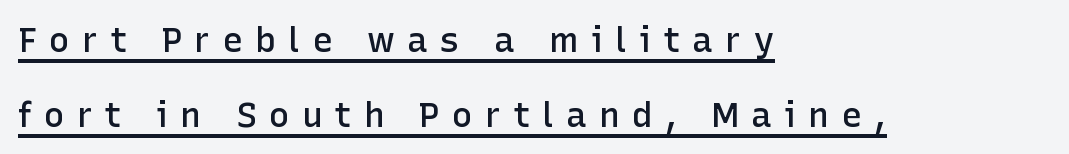
Q: Is the text bold? A: Semi-bold.
Q: Is the text italic (slanted)? A: No, it is upright.
Q: Is the typeface a serif or a sans-serif typeface? A: Sans-serif.
Q: Is the text underlined? A: Yes.
Q: How is the paragraph aligned? A: Left-aligned.
Q: Is the spacing between letters normal or unusually wide? A: Unusually wide.
Q: Is the spacing between lines tight, normal or loose? A: Loose.
Q: Width (condensed, normal, or wide)? A: Normal.
Q: Stroke contrast? A: Low.
Q: x-height? A: Medium.
Q: Monospaced? A: No.
